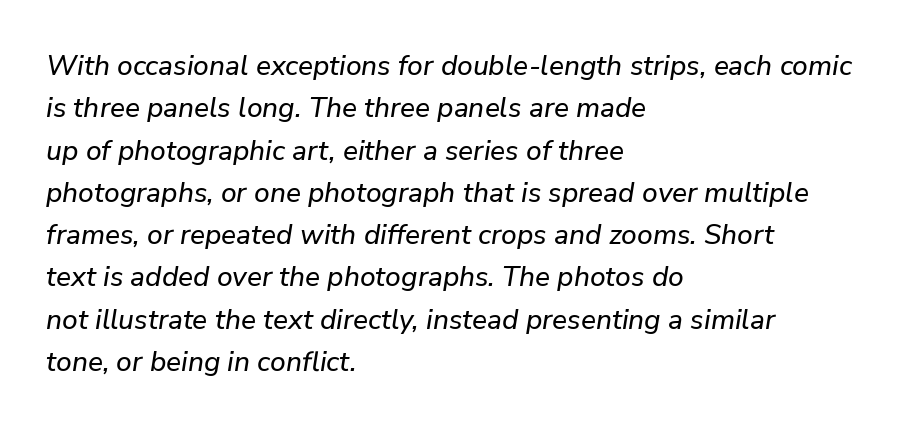
Check under the words: just untouched page. Notice how the passage keeps a crisp vertical edge on the left only. The font's italic variant was chosen for this text. This sample has the flowing, uneven cadence of proportional lettering. Evenly set lines give the paragraph a standard silhouette.
